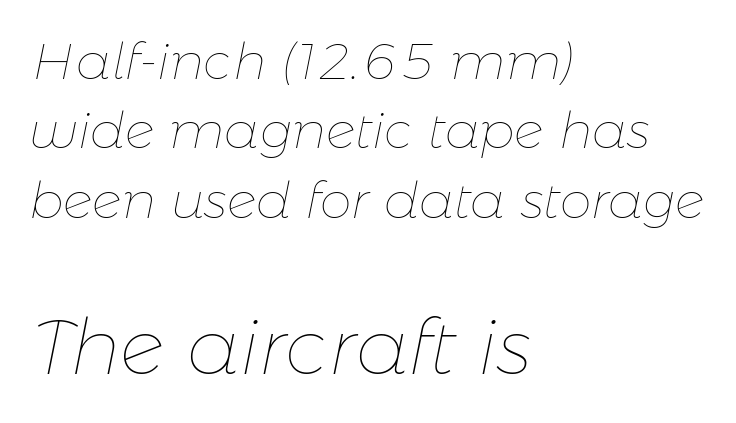
The passage shown is typed in a proportional face where columns would drift. Italic? Definitely — the glyphs are oblique. The words here are not underlined. The following chunk of copy outweighs the initial chunk in type size. All the whitespace from short lines collects on the right.
